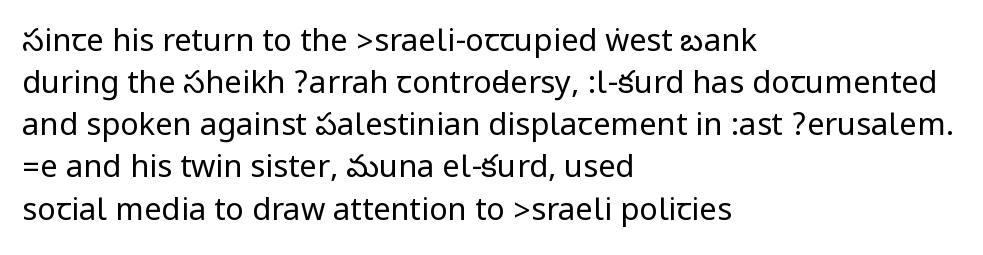
The image shows 31 px regular-weight, condensed sans-serif type, upright; set left-aligned, normal line spacing (1.36x), normal letter spacing, not underlined; low stroke contrast.
